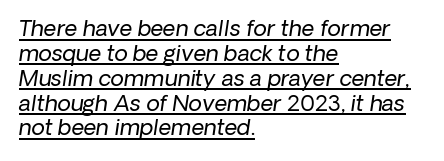
{"bold": "no", "underline": "yes", "align": "left", "line_spacing": "tight", "line_spacing_ratio": 1.13, "letter_spacing": "normal", "letter_spacing_em": 0.0, "glyph_px": 22}
